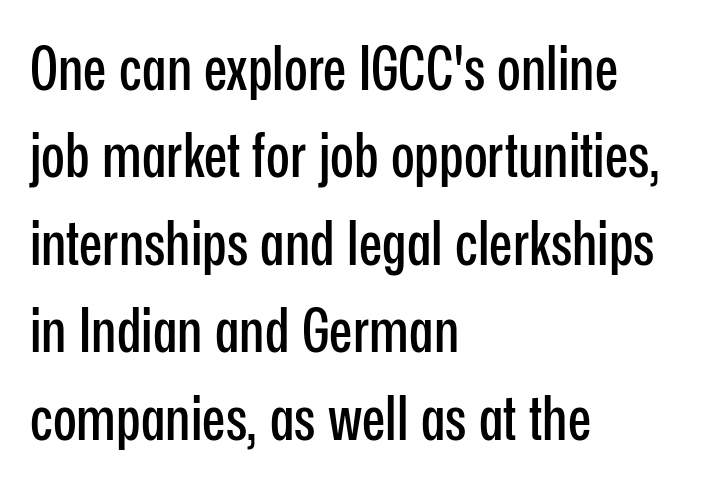
Q: Is the text italic (slanted)? A: No, it is upright.
Q: Is the typeface a serif or a sans-serif typeface? A: Sans-serif.
Q: Is the text underlined? A: No.
Q: How is the paragraph aligned? A: Left-aligned.
Q: Is the spacing between letters normal or unusually wide? A: Normal.
Q: Is the spacing between lines tight, normal or loose? A: Normal.
Q: Width (condensed, normal, or wide)? A: Condensed.
Q: Stroke contrast? A: Low.
Q: x-height? A: Medium.
Q: Monospaced? A: No.
